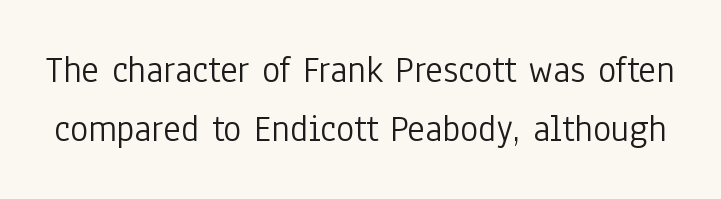
The passage shown is not bold in any degree. Regular leading. Note the varied advance widths — an 'i' is clearly narrower than an 'm'. The gap between lines stays unmarked. Serif or sans? Sans — the stroke terminals are bare.
